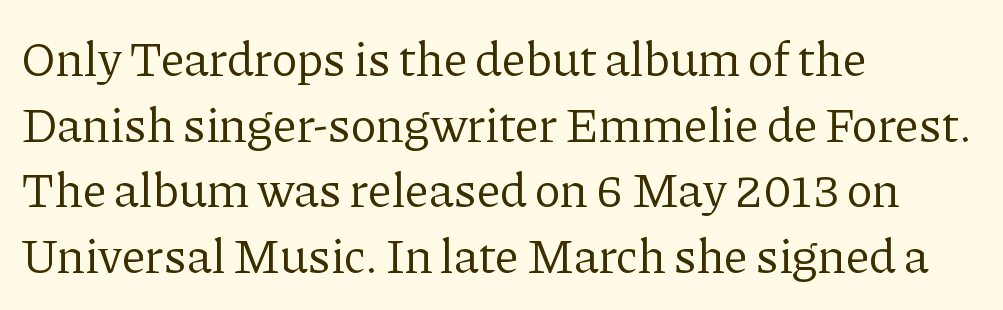
{"serif": "yes", "italic": "no", "bold": "no", "weight": "regular", "width": "normal", "stroke_contrast": "low", "x_height": "medium", "monospaced": "no", "underline": "no", "align": "left", "line_spacing": "normal", "line_spacing_ratio": 1.34, "letter_spacing": "normal", "letter_spacing_em": 0.0, "glyph_px": 49}
